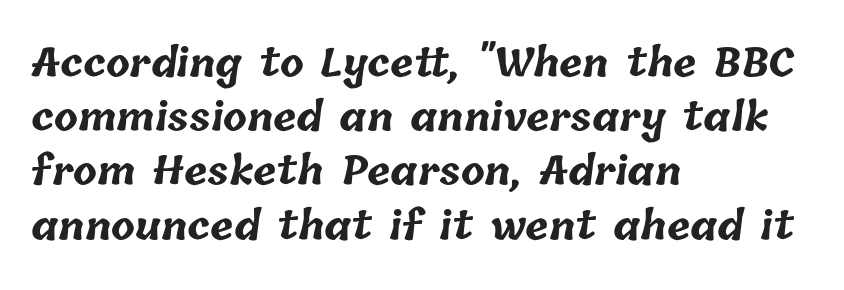
The sample has been set heavy, in full bold. The passage is arranged the way most books set body copy — flush left. Unmarked baselines from the first word to the last. The leading is moderate, giving the passage an even texture.
